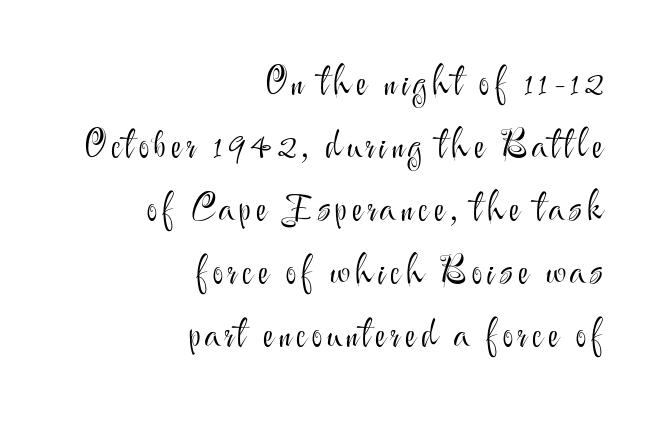
The letters advance in unequal steps, a hallmark of proportional type. Letters have the restrained weight of plain body copy at most. These lines are composed in type without serifs. How would I describe the line gaps? Plain and ordinary.
